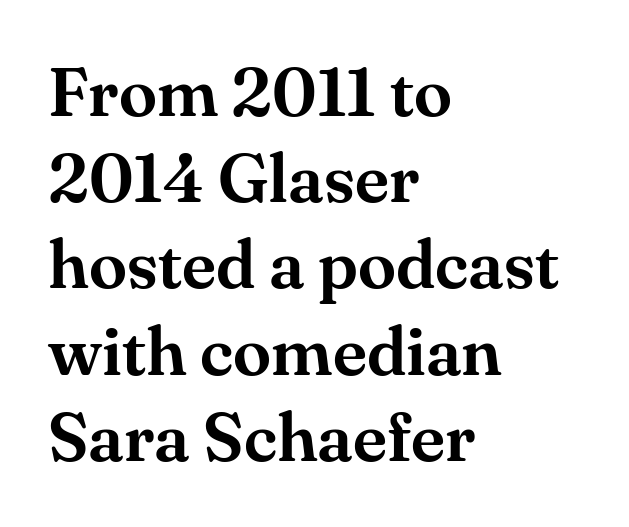
{"serif": "yes", "italic": "no", "width": "normal", "stroke_contrast": "medium", "x_height": "small", "monospaced": "no", "underline": "no", "align": "left", "line_spacing": "normal", "line_spacing_ratio": 1.25, "letter_spacing": "normal", "letter_spacing_em": 0.0, "glyph_px": 69}
